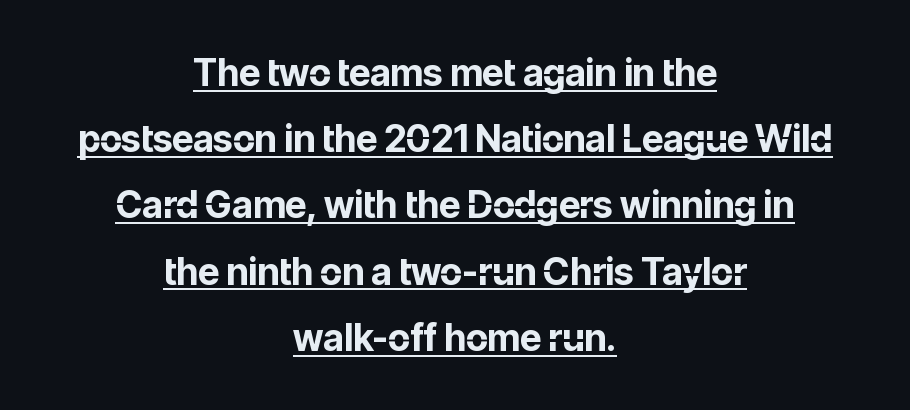
The image shows 37 px bold sans-serif type, upright; set centered, line spacing 1.79x, normal letter spacing, underlined; low stroke contrast and a medium x-height.
